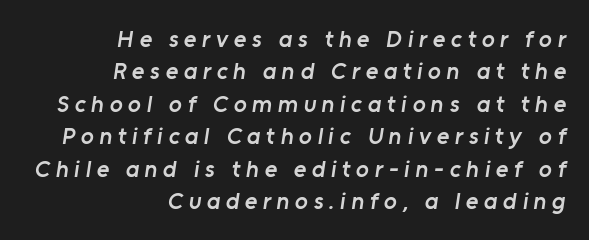
{"bold": "semi", "underline": "no", "align": "right", "line_spacing": "normal", "line_spacing_ratio": 1.35, "letter_spacing": "wide", "letter_spacing_em": 0.23, "glyph_px": 24}
